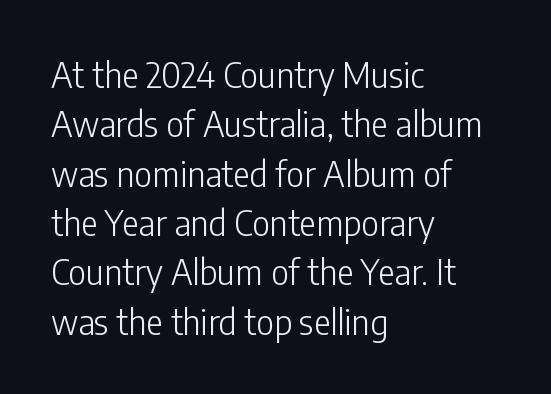
Q: Is the text bold? A: No.
Q: Is the text italic (slanted)? A: No, it is upright.
Q: Is the typeface a serif or a sans-serif typeface? A: Sans-serif.
Q: Is the text underlined? A: No.
Q: How is the paragraph aligned? A: Left-aligned.
Q: Is the spacing between letters normal or unusually wide? A: Normal.
Q: Is the spacing between lines tight, normal or loose? A: Normal.
Q: Width (condensed, normal, or wide)? A: Condensed.
Q: Stroke contrast? A: Low.
Q: x-height? A: Medium.
Q: Monospaced? A: No.
